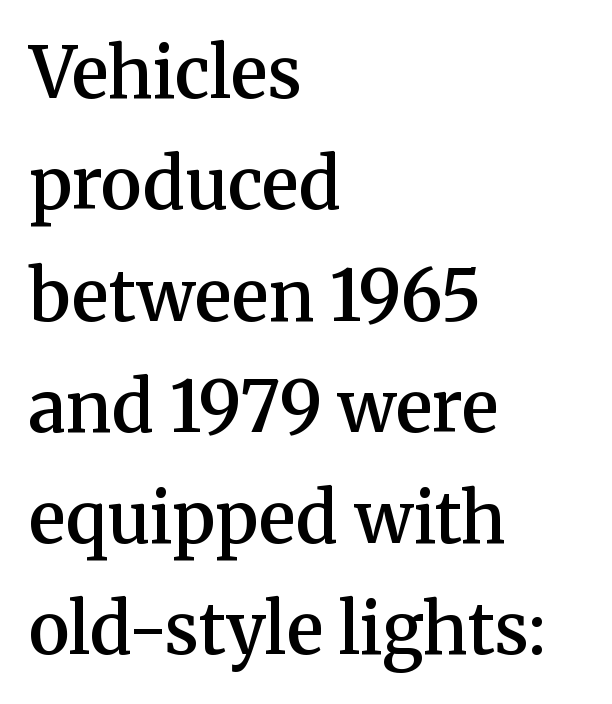
Italic: no, the glyphs are upright roman. The line-height multiplier appears to be the usual default. Descender tails drop into unmarked territory. These lines are composed in type with serifs. A student would call this left alignment; a typographer would say flush left, rag right. This is the in-between weight designers call semibold or demi.
